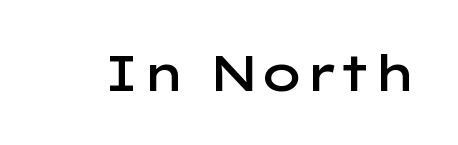
The image shows 50 px semibold, wide sans-serif type, upright; set normal letter spacing, not underlined; low stroke contrast and a medium x-height.
